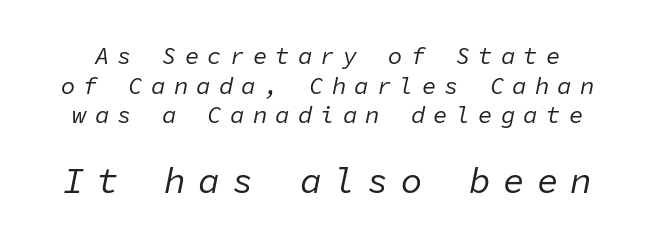
{"italic": "yes", "lean": "right", "slant_degrees": 11, "bold": "no", "weight": "regular", "width": "normal", "stroke_contrast": "low", "x_height": "medium", "monospaced": "yes", "underline": "no", "line_spacing_ratio": 1.23, "letter_spacing": "wide", "letter_spacing_em": 0.34, "larger_block": "second", "size_ratio": 1.5, "glyph_px": 36}
